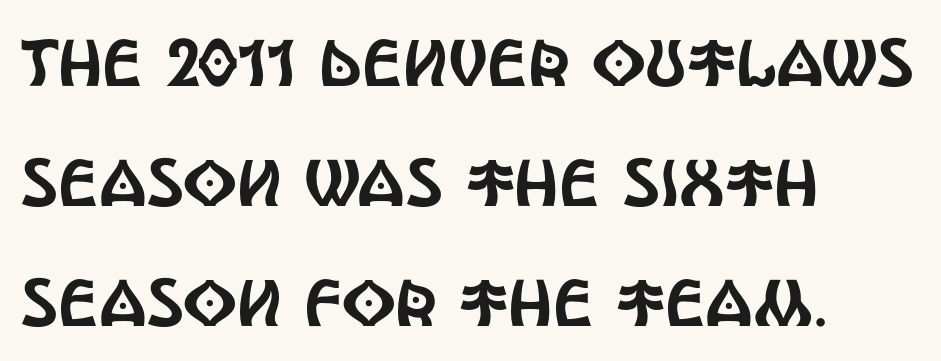
The image shows 66 px condensed sans-serif type, upright; set left-aligned, line spacing 1.82x, normal letter spacing, not underlined; a large x-height.
